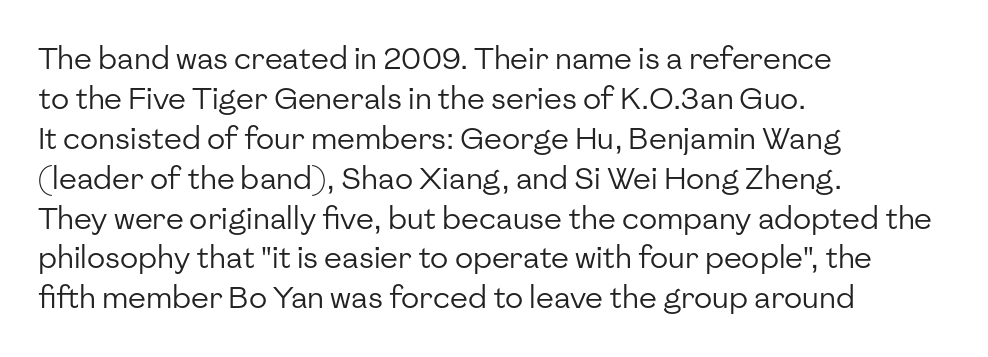
Q: Is the text bold? A: No.
Q: Is the text italic (slanted)? A: No, it is upright.
Q: Is the typeface a serif or a sans-serif typeface? A: Sans-serif.
Q: Is the text underlined? A: No.
Q: How is the paragraph aligned? A: Left-aligned.
Q: Is the spacing between letters normal or unusually wide? A: Normal.
Q: Is the spacing between lines tight, normal or loose? A: Normal.
Q: Width (condensed, normal, or wide)? A: Normal.
Q: Stroke contrast? A: Low.
Q: x-height? A: Medium.
Q: Monospaced? A: No.
